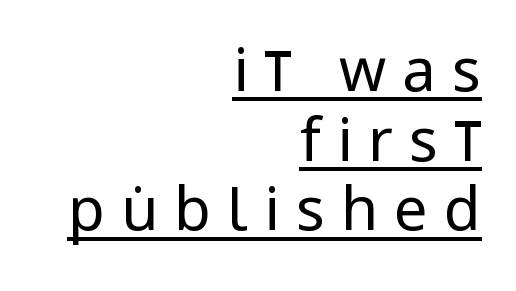
The image shows 60 px regular-weight, condensed sans-serif type, upright; set right-aligned, line spacing 1.16x, unusually wide letter spacing (+0.27 em), underlined; low stroke contrast and a large x-height.
